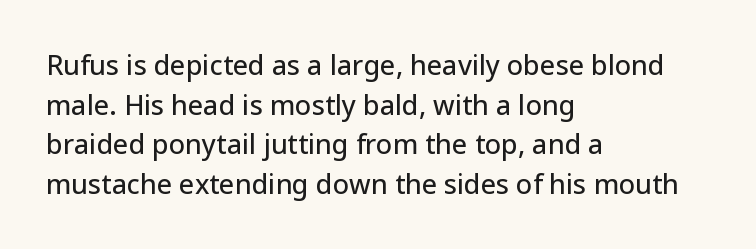
{"italic": "no", "underline": "no", "align": "left", "line_spacing": "normal", "line_spacing_ratio": 1.47, "letter_spacing": "normal", "letter_spacing_em": 0.0, "glyph_px": 27}
